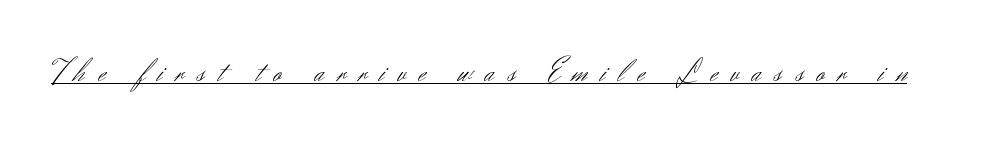
{"serif": "no", "bold": "no", "weight": "light", "width": "normal", "stroke_contrast": "medium", "x_height": "small", "monospaced": "no", "underline": "yes", "letter_spacing": "wide", "letter_spacing_em": 0.41, "glyph_px": 32}
